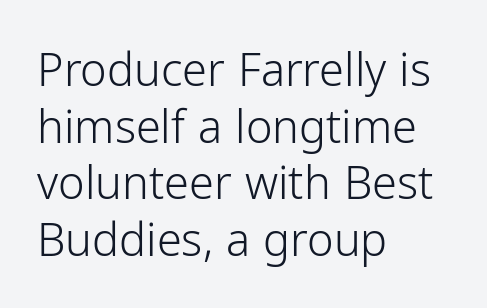
{"serif": "no", "italic": "no", "bold": "no", "weight": "light", "width": "normal", "stroke_contrast": "low", "x_height": "medium", "monospaced": "no", "underline": "no", "align": "left", "line_spacing": "normal", "line_spacing_ratio": 1.26, "letter_spacing": "normal", "letter_spacing_em": 0.0, "glyph_px": 45}
